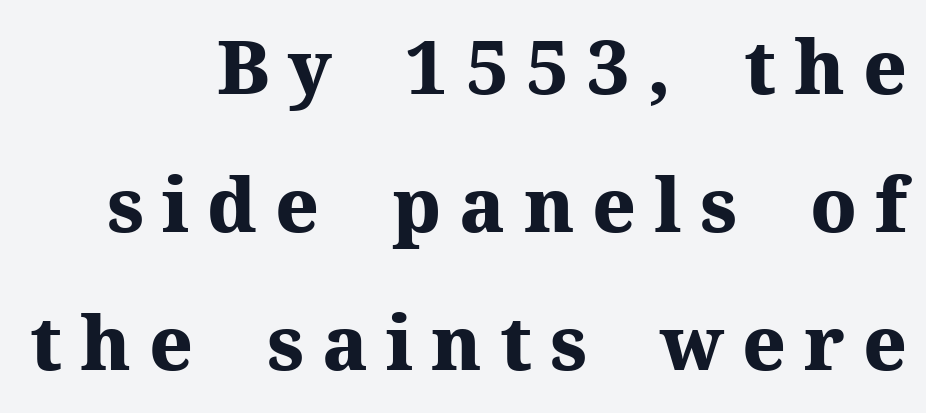
Q: Is the text bold? A: Yes.
Q: Is the text italic (slanted)? A: No, it is upright.
Q: Is the typeface a serif or a sans-serif typeface? A: Serif.
Q: Is the text underlined? A: No.
Q: How is the paragraph aligned? A: Right-aligned.
Q: Is the spacing between letters normal or unusually wide? A: Unusually wide.
Q: Width (condensed, normal, or wide)? A: Normal.
Q: Stroke contrast? A: Medium.
Q: x-height? A: Medium.
Q: Monospaced? A: No.
